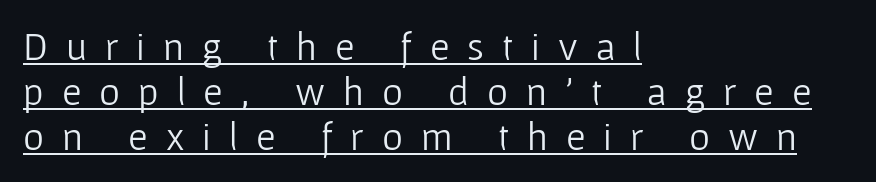
{"serif": "no", "italic": "no", "bold": "no", "weight": "light", "width": "normal", "stroke_contrast": "low", "x_height": "medium", "monospaced": "no", "underline": "yes", "align": "left", "line_spacing": "tight", "line_spacing_ratio": 1.12, "letter_spacing": "wide", "letter_spacing_em": 0.45, "glyph_px": 40}
